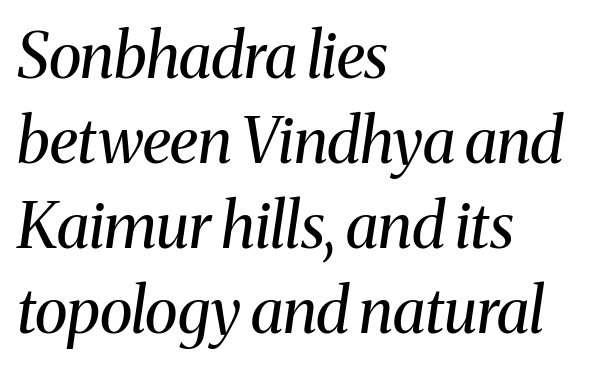
{"serif": "yes", "italic": "yes", "lean": "right", "slant_degrees": 8, "bold": "no", "weight": "regular", "width": "normal", "stroke_contrast": "medium", "x_height": "medium", "monospaced": "no", "underline": "no", "align": "left", "line_spacing": "normal", "line_spacing_ratio": 1.37, "letter_spacing": "normal", "letter_spacing_em": 0.0, "glyph_px": 62}
